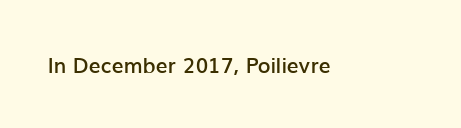
Q: Is the text bold? A: Semi-bold.
Q: Is the text italic (slanted)? A: No, it is upright.
Q: Is the text underlined? A: No.
Q: Is the spacing between letters normal or unusually wide? A: Normal.
